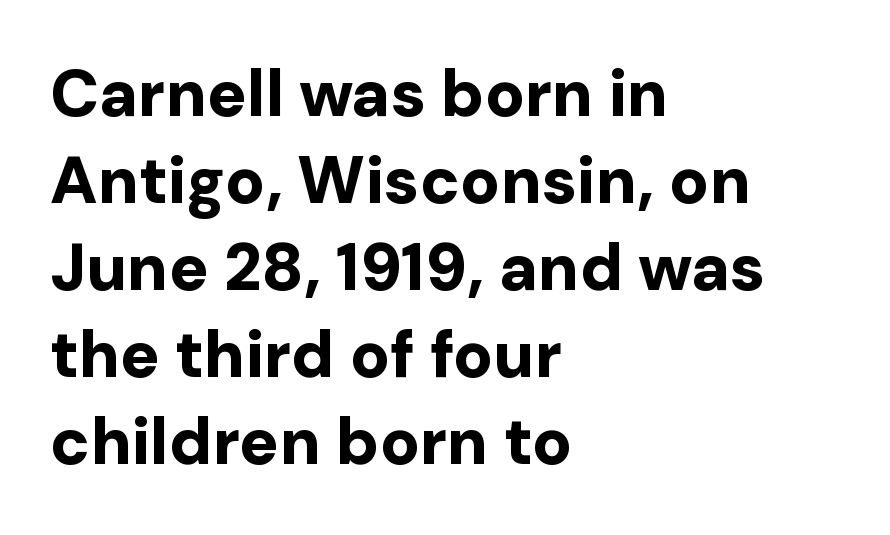
Q: Is the text bold? A: Yes.
Q: Is the text italic (slanted)? A: No, it is upright.
Q: Is the typeface a serif or a sans-serif typeface? A: Sans-serif.
Q: Is the text underlined? A: No.
Q: How is the paragraph aligned? A: Left-aligned.
Q: Is the spacing between letters normal or unusually wide? A: Normal.
Q: Is the spacing between lines tight, normal or loose? A: Normal.
Q: Width (condensed, normal, or wide)? A: Normal.
Q: Stroke contrast? A: Low.
Q: x-height? A: Medium.
Q: Monospaced? A: No.
